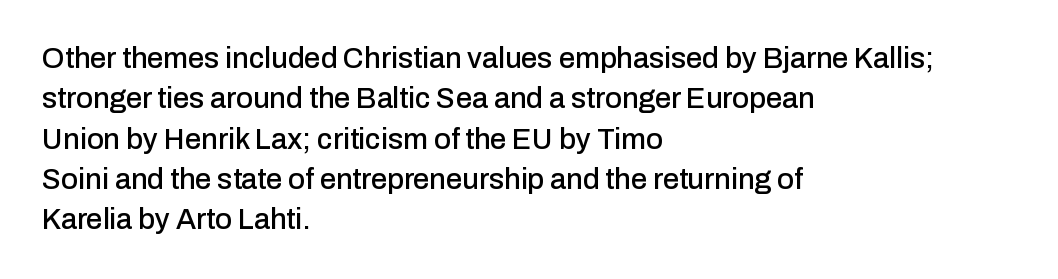
Q: Is the text italic (slanted)? A: No, it is upright.
Q: Is the typeface a serif or a sans-serif typeface? A: Sans-serif.
Q: Is the text underlined? A: No.
Q: How is the paragraph aligned? A: Left-aligned.
Q: Is the spacing between letters normal or unusually wide? A: Normal.
Q: Is the spacing between lines tight, normal or loose? A: Normal.
Q: Width (condensed, normal, or wide)? A: Normal.
Q: Stroke contrast? A: Low.
Q: x-height? A: Medium.
Q: Monospaced? A: No.
